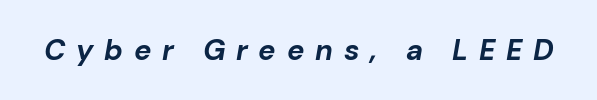
The image shows 29 px bold type, italic (leaning right); set unusually wide letter spacing (+0.37 em), not underlined; low stroke contrast and a medium x-height.
